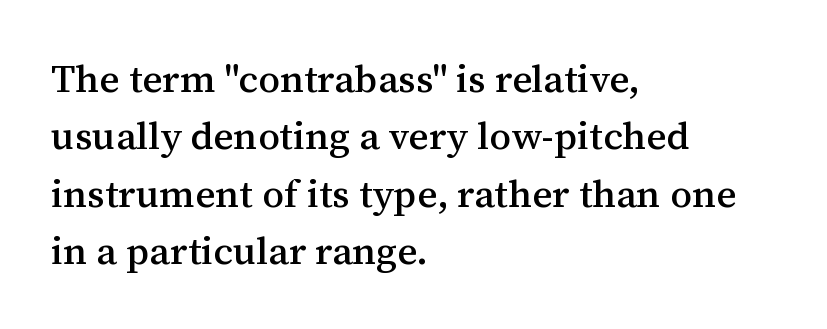
Q: Is the text italic (slanted)? A: No, it is upright.
Q: Is the typeface a serif or a sans-serif typeface? A: Serif.
Q: Is the text underlined? A: No.
Q: How is the paragraph aligned? A: Left-aligned.
Q: Is the spacing between letters normal or unusually wide? A: Normal.
Q: Is the spacing between lines tight, normal or loose? A: Normal.
Q: Width (condensed, normal, or wide)? A: Normal.
Q: Stroke contrast? A: Medium.
Q: x-height? A: Medium.
Q: Monospaced? A: No.
